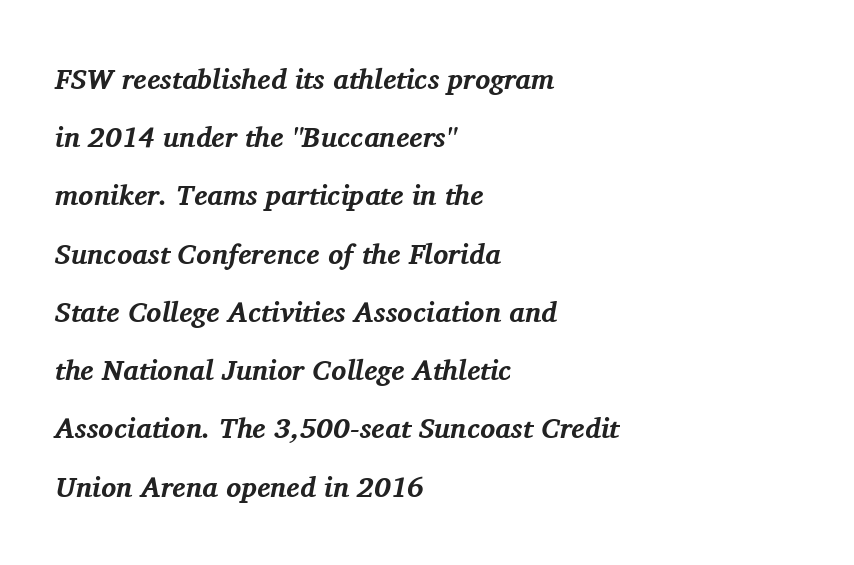
Q: Is the text bold? A: Yes.
Q: Is the text italic (slanted)? A: Yes, it leans right by about 11 degrees.
Q: Is the typeface a serif or a sans-serif typeface? A: Serif.
Q: Is the text underlined? A: No.
Q: How is the paragraph aligned? A: Left-aligned.
Q: Is the spacing between letters normal or unusually wide? A: Normal.
Q: Is the spacing between lines tight, normal or loose? A: Loose.
Q: Width (condensed, normal, or wide)? A: Normal.
Q: Stroke contrast? A: Medium.
Q: x-height? A: Medium.
Q: Monospaced? A: No.
